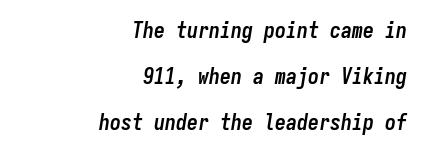
These lines were composed using italics. Interline gaps are noticeably wide in this sample. Compared with an ordinary text face, these strokes are far heavier — a full bold. Each row of text sits above clean, open space. Observe the ordinary spacing: letters are neighbours, not strangers.
